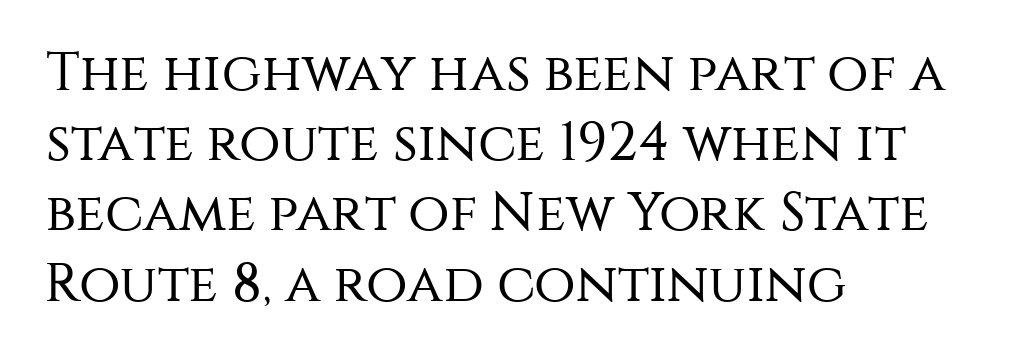
Q: Is the text bold? A: No.
Q: Is the text italic (slanted)? A: No, it is upright.
Q: Is the typeface a serif or a sans-serif typeface? A: Sans-serif.
Q: Is the text underlined? A: No.
Q: How is the paragraph aligned? A: Left-aligned.
Q: Is the spacing between letters normal or unusually wide? A: Normal.
Q: Is the spacing between lines tight, normal or loose? A: Normal.
Q: Width (condensed, normal, or wide)? A: Normal.
Q: Stroke contrast? A: Medium.
Q: x-height? A: Large.
Q: Monospaced? A: No.
